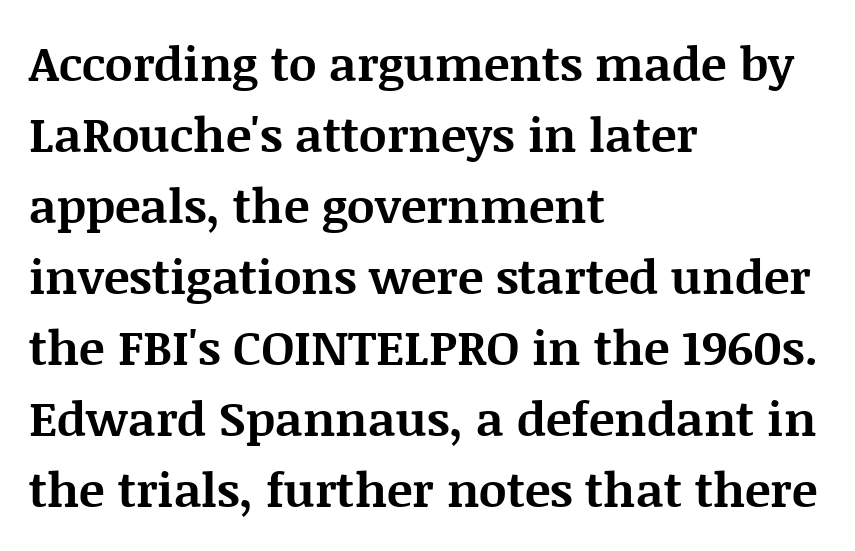
Q: Is the text bold? A: Yes.
Q: Is the text italic (slanted)? A: No, it is upright.
Q: Is the typeface a serif or a sans-serif typeface? A: Serif.
Q: Is the text underlined? A: No.
Q: How is the paragraph aligned? A: Left-aligned.
Q: Is the spacing between letters normal or unusually wide? A: Normal.
Q: Is the spacing between lines tight, normal or loose? A: Normal.
Q: Width (condensed, normal, or wide)? A: Normal.
Q: Stroke contrast? A: Medium.
Q: x-height? A: Large.
Q: Monospaced? A: No.
